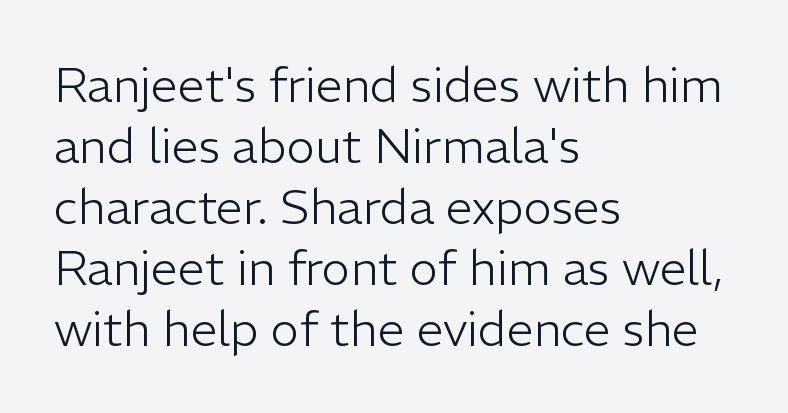
The image shows 48 px light sans-serif type, upright; set left-aligned, normal line spacing (1.27x), normal letter spacing, not underlined; low stroke contrast and a medium x-height.
